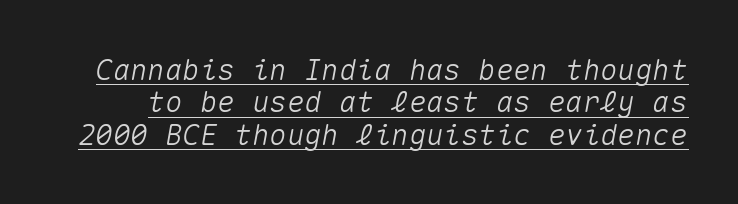
The image shows 29 px text type, italic (leaning right), monospaced; set tight line spacing (1.12x), normal letter spacing, underlined; medium stroke contrast and a medium x-height.
